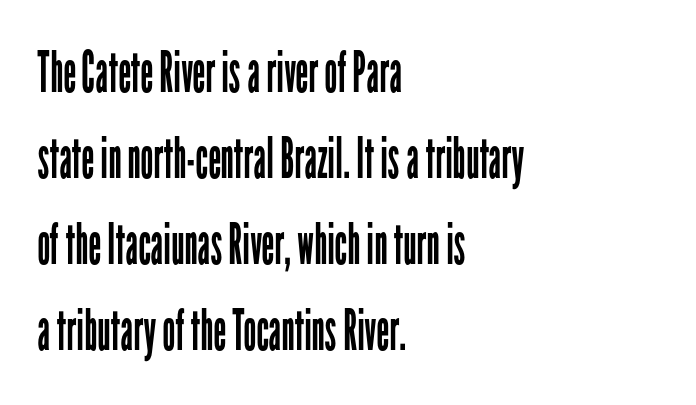
{"serif": "no", "italic": "no", "bold": "no", "weight": "regular", "width": "condensed", "stroke_contrast": "low", "x_height": "medium", "monospaced": "no", "underline": "no", "align": "left", "line_spacing": "normal", "line_spacing_ratio": 1.51, "letter_spacing": "normal", "letter_spacing_em": 0.0, "glyph_px": 57}
